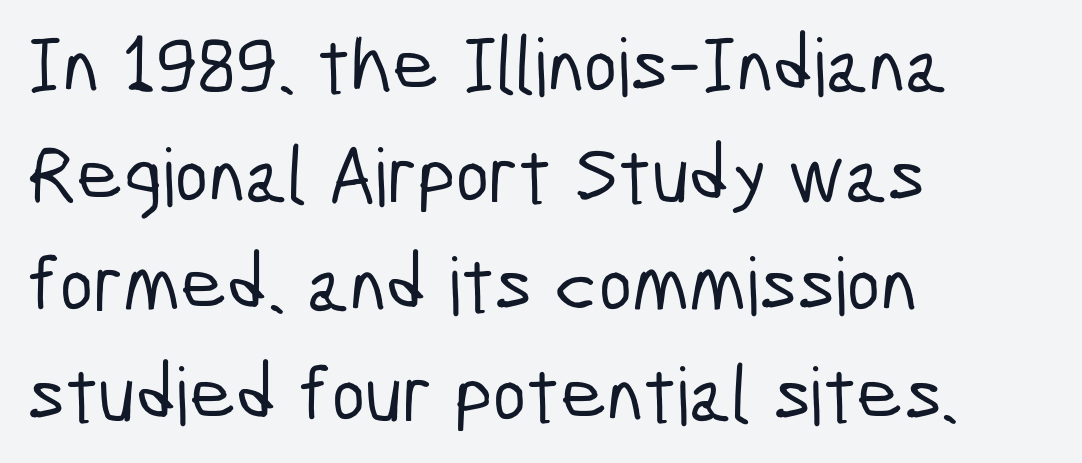
The letters advance in unequal steps, a hallmark of proportional type. You could call the tracking neutral — neither tight nor loose. Students, observe: this is what conventionally led text looks like. To sum up the face: it is a sans, with no serifs. A clean baseline with only descenders dipping below it.
